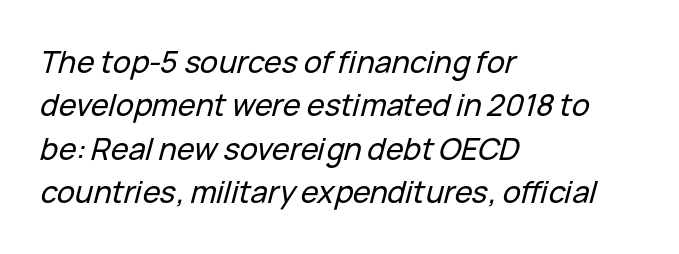
Q: Is the text italic (slanted)? A: Yes, it leans right by about 15 degrees.
Q: Is the text underlined? A: No.
Q: How is the paragraph aligned? A: Left-aligned.
Q: Is the spacing between letters normal or unusually wide? A: Normal.
Q: Is the spacing between lines tight, normal or loose? A: Normal.
Q: Width (condensed, normal, or wide)? A: Normal.
Q: Stroke contrast? A: Low.
Q: x-height? A: Medium.
Q: Monospaced? A: No.
